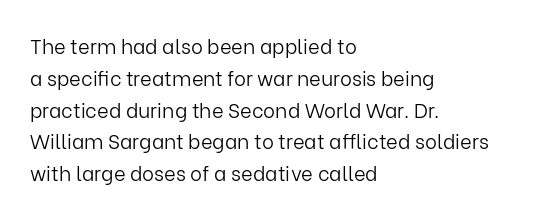
The image shows 20 px text type, upright; set left-aligned, normal line spacing (1.59x), normal letter spacing, not underlined.
